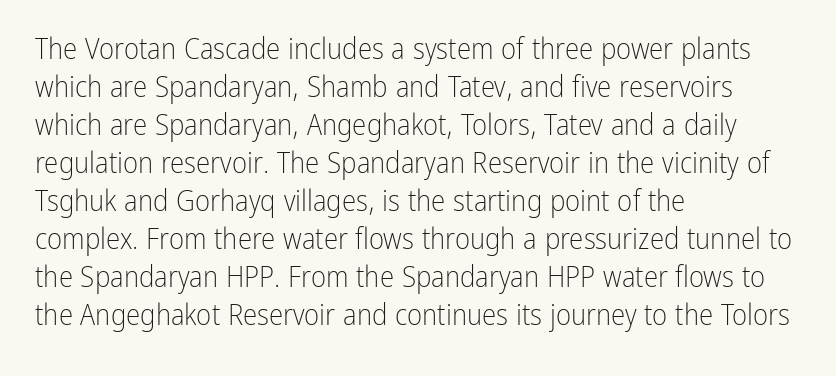
Q: Is the text bold? A: No.
Q: Is the text italic (slanted)? A: No, it is upright.
Q: Is the typeface a serif or a sans-serif typeface? A: Sans-serif.
Q: Is the text underlined? A: No.
Q: How is the paragraph aligned? A: Left-aligned.
Q: Is the spacing between letters normal or unusually wide? A: Normal.
Q: Is the spacing between lines tight, normal or loose? A: Normal.
Q: Width (condensed, normal, or wide)? A: Condensed.
Q: Stroke contrast? A: Low.
Q: x-height? A: Medium.
Q: Monospaced? A: No.
